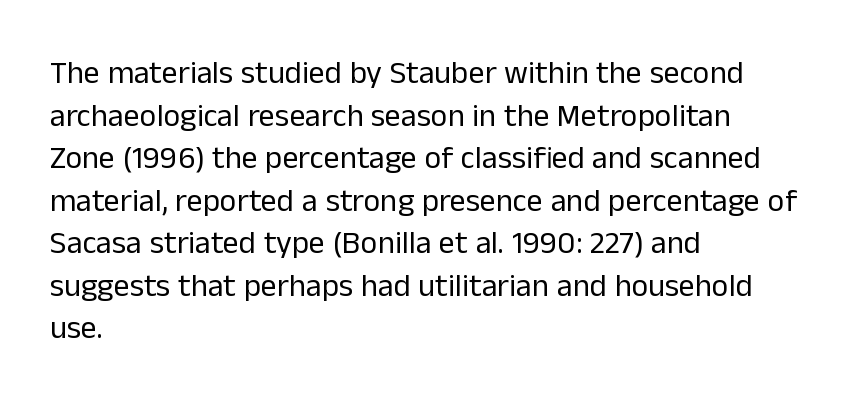
Looks like regular typesetting: each glyph gets only the width it needs. The font family rendered here belongs to the sans-serif group. Each stroke keeps to a modest, everyday thickness or less. Decoration check: the copy has no underline.
